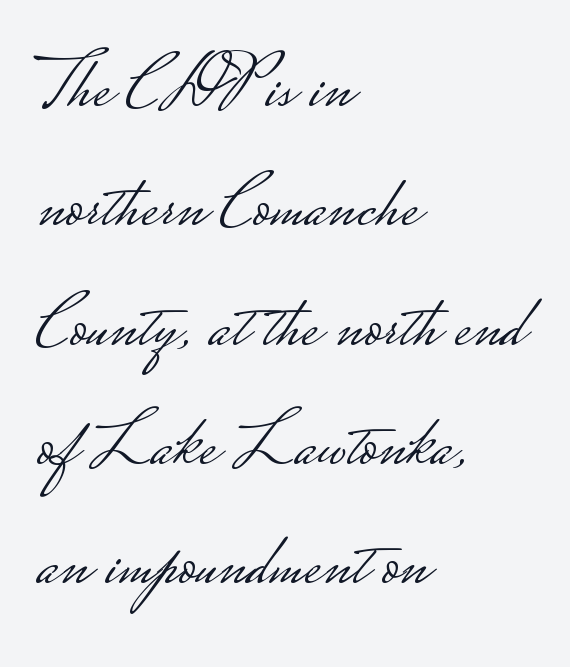
Each letter keeps its own natural width here, so spacing adapts to shape. Bold? No — there's no thickening of the strokes. The typeface chosen for these lines omits serifs. Descender tails drop into unmarked territory.
